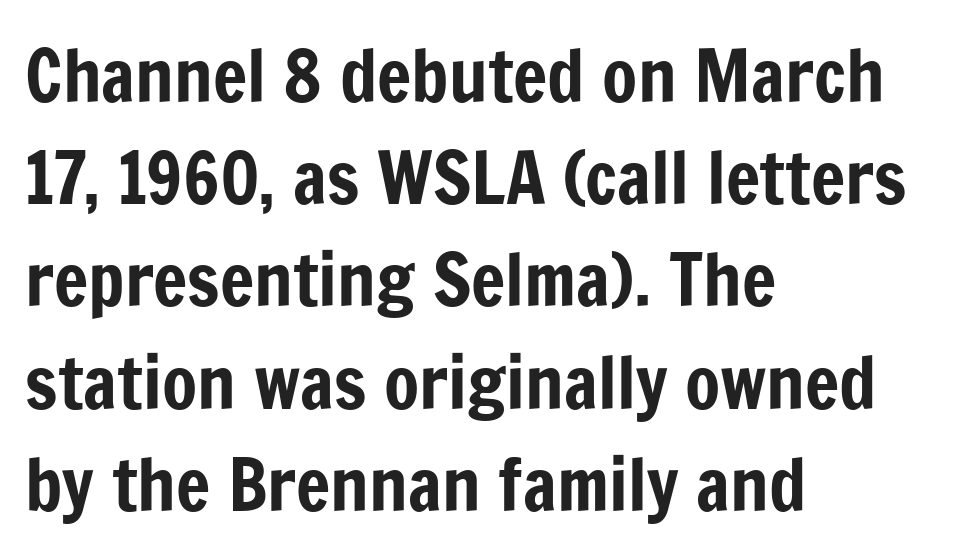
Q: Is the text italic (slanted)? A: No, it is upright.
Q: Is the typeface a serif or a sans-serif typeface? A: Sans-serif.
Q: Is the text underlined? A: No.
Q: How is the paragraph aligned? A: Left-aligned.
Q: Is the spacing between letters normal or unusually wide? A: Normal.
Q: Is the spacing between lines tight, normal or loose? A: Normal.
Q: Width (condensed, normal, or wide)? A: Condensed.
Q: Stroke contrast? A: Low.
Q: x-height? A: Medium.
Q: Monospaced? A: No.
